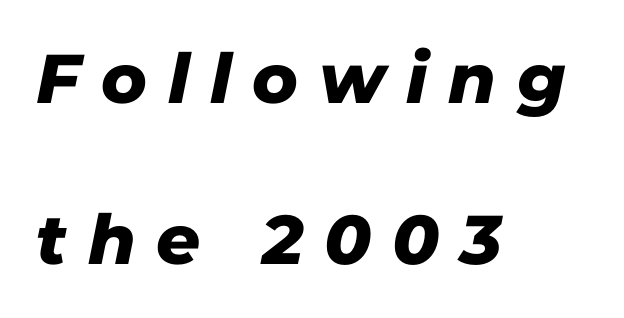
{"serif": "no", "width": "normal", "stroke_contrast": "low", "x_height": "medium", "monospaced": "no", "underline": "no", "align": "left", "line_spacing": "loose", "line_spacing_ratio": 2.33, "letter_spacing": "wide", "letter_spacing_em": 0.3, "glyph_px": 69}
